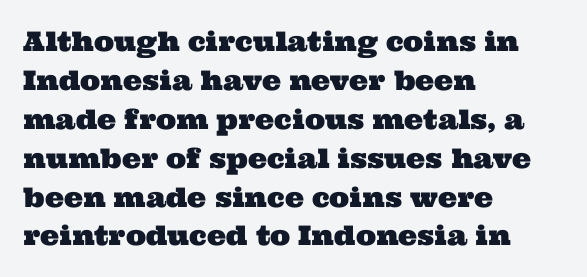
The image shows 27 px text type; set left-aligned, normal line spacing (1.44x), normal letter spacing, not underlined.
